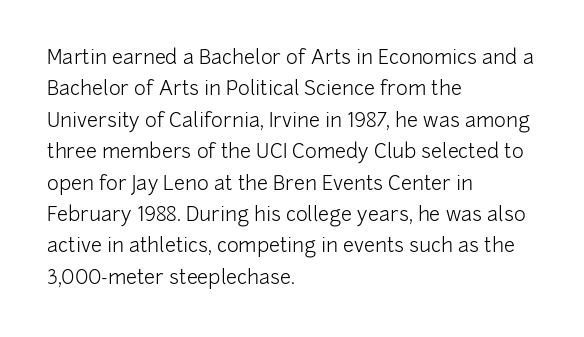
{"italic": "no", "bold": "no", "underline": "no", "align": "left", "line_spacing": "normal", "line_spacing_ratio": 1.57, "letter_spacing": "normal", "letter_spacing_em": 0.0, "glyph_px": 20}
